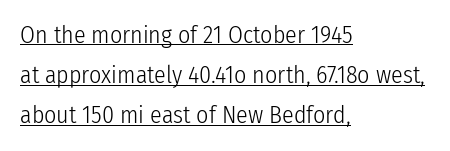
The image shows 24 px text type, upright; set left-aligned, normal line spacing (1.67x), normal letter spacing, underlined.
